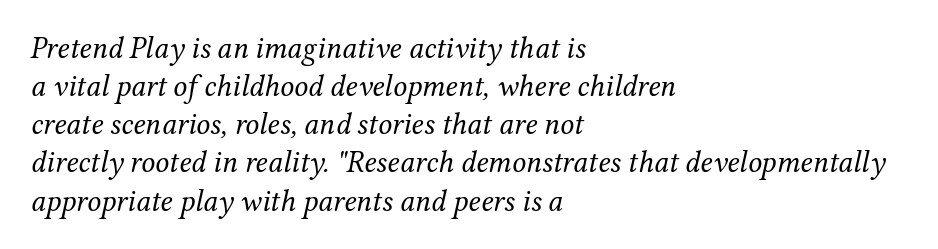
Italic: yes, the glyphs are oblique. Little horizontal feet cap the strokes, marking this as serif type. Proportional: the letters do not fall into vertical columns. Observe the ordinary spacing: letters are neighbours, not strangers. Line starts are locked; line ends wander. Is this a heavy cut? Hardly; it is regular or lighter.
